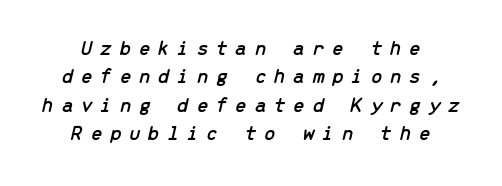
{"italic": "yes", "lean": "right", "slant_degrees": 13, "underline": "no", "align": "center", "line_spacing": "normal", "line_spacing_ratio": 1.35, "letter_spacing": "wide", "letter_spacing_em": 0.36, "glyph_px": 21}
